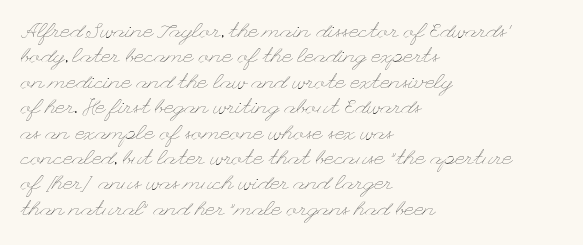
A bare baseline throughout the passage. Line beginnings align vertically; line endings do not. This sample uses plain, unmodified letter spacing. Is this a heavy cut? Hardly; it is regular or lighter.
